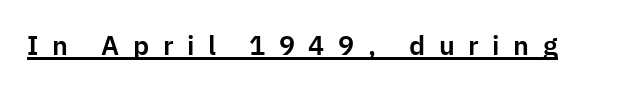
This is roman type, the default non-slanted kind. The face used here is rendered with a markedly widened letterfit. Decoration check: the copy is underlined.
